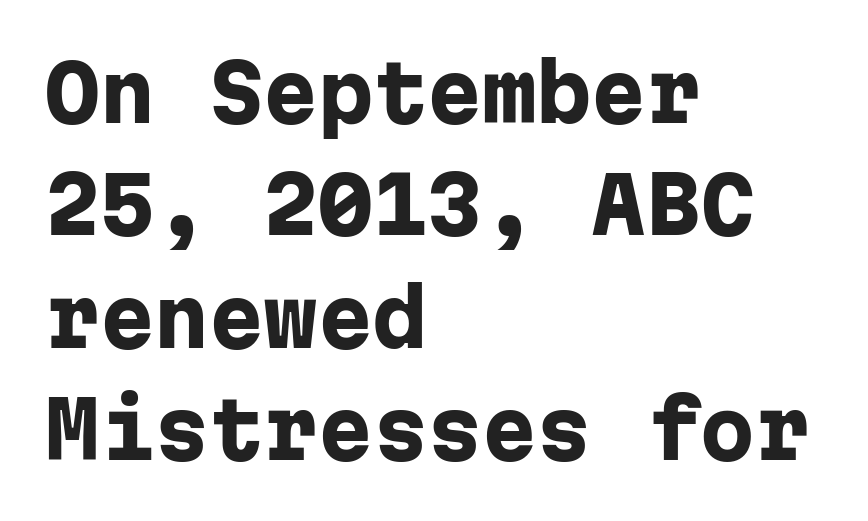
The image shows 78 px heavy sans-serif type, upright, monospaced; set left-aligned, normal line spacing (1.44x), normal letter spacing, not underlined; low stroke contrast and a medium x-height.
